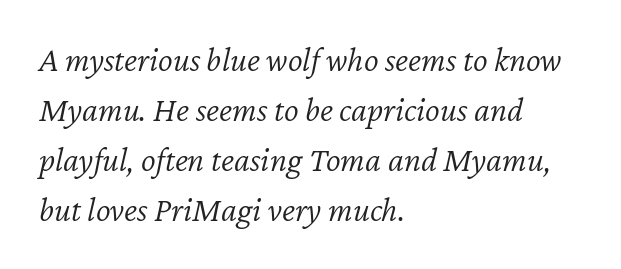
Q: Is the text bold? A: No.
Q: Is the text italic (slanted)? A: Yes, it leans right by about 12 degrees.
Q: Is the text underlined? A: No.
Q: How is the paragraph aligned? A: Left-aligned.
Q: Is the spacing between letters normal or unusually wide? A: Normal.
Q: Is the spacing between lines tight, normal or loose? A: Normal.
Q: Width (condensed, normal, or wide)? A: Normal.
Q: Stroke contrast? A: Low.
Q: x-height? A: Medium.
Q: Monospaced? A: No.
